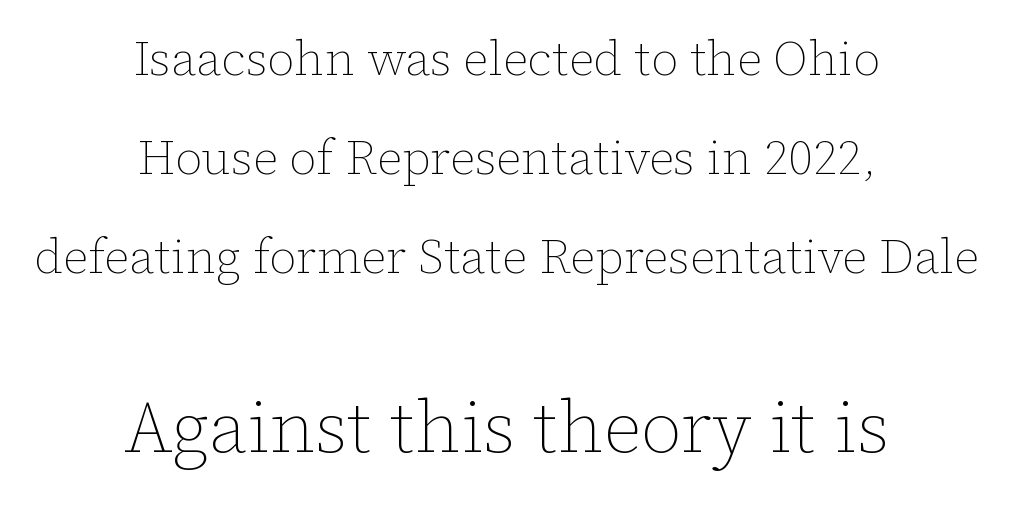
Q: Is the text bold? A: No.
Q: Is the text italic (slanted)? A: No, it is upright.
Q: Is the text underlined? A: No.
Q: How is the paragraph aligned? A: Centered.
Q: Is the spacing between letters normal or unusually wide? A: Normal.
Q: Is the spacing between lines tight, normal or loose? A: Loose.
Q: Which block of text is set in a larger size, the first (top) or the second (bottom)? A: The second (bottom) one.
Q: Width (condensed, normal, or wide)? A: Normal.
Q: Stroke contrast? A: Low.
Q: x-height? A: Medium.
Q: Monospaced? A: No.
